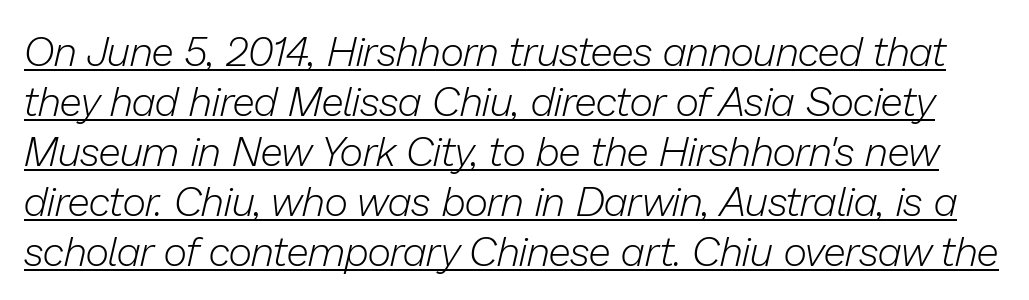
Looks like regular typesetting: each glyph gets only the width it needs. No extra tracking has been applied to these lines. The sample's only ornament is a line tracing under the words. Counters stay open thanks to moderate or lighter strokes.
